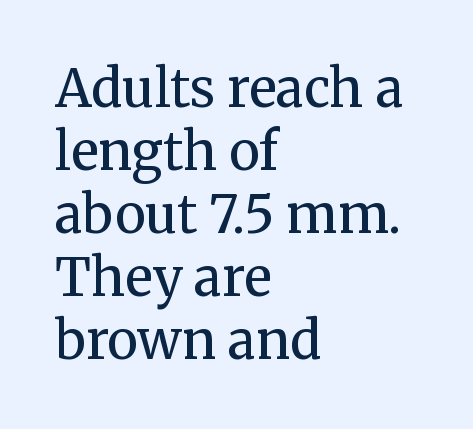
The strokes are not fattened; the text isn't bold. This sample uses plain, unmodified letter spacing. Do the characters align in a grid? No, the font is proportional. This sample is left-justified, so line endings fall wherever the words run out. Each row of text sits above clean, open space. To sum up the face: it has serifs.
